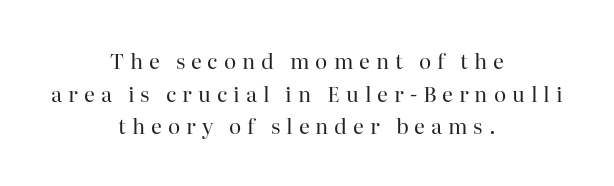
{"italic": "no", "bold": "no", "underline": "no", "align": "center", "line_spacing": "normal", "line_spacing_ratio": 1.55, "letter_spacing": "wide", "letter_spacing_em": 0.28, "glyph_px": 21}
